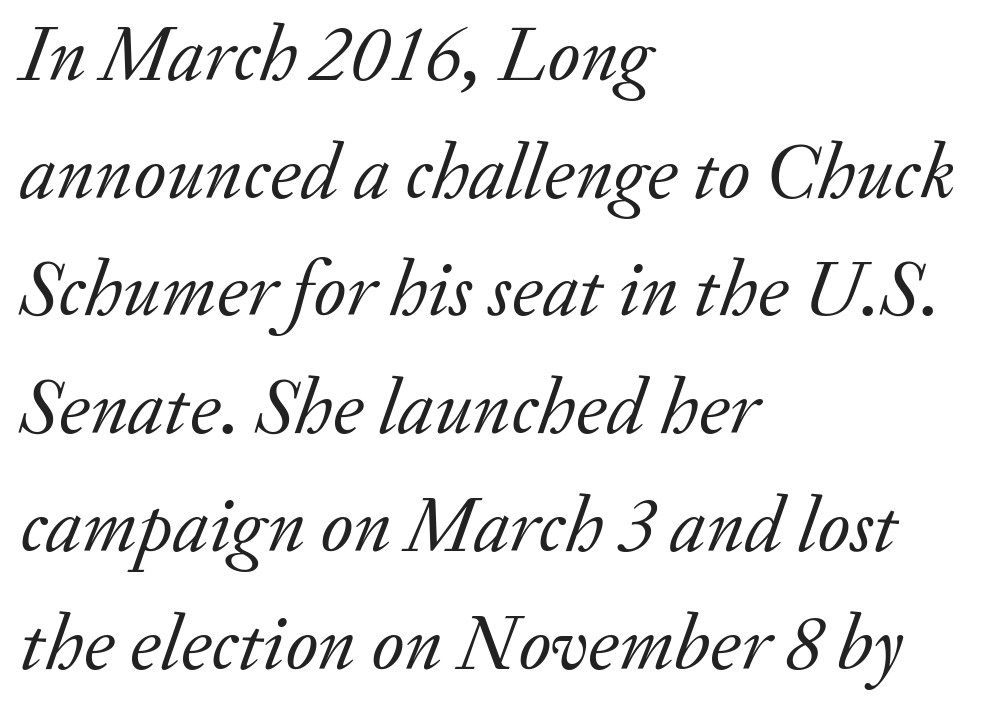
The image shows 79 px regular-weight serif type, italic (leaning right); set left-aligned, normal line spacing (1.49x), normal letter spacing, not underlined; low stroke contrast and a small x-height.
